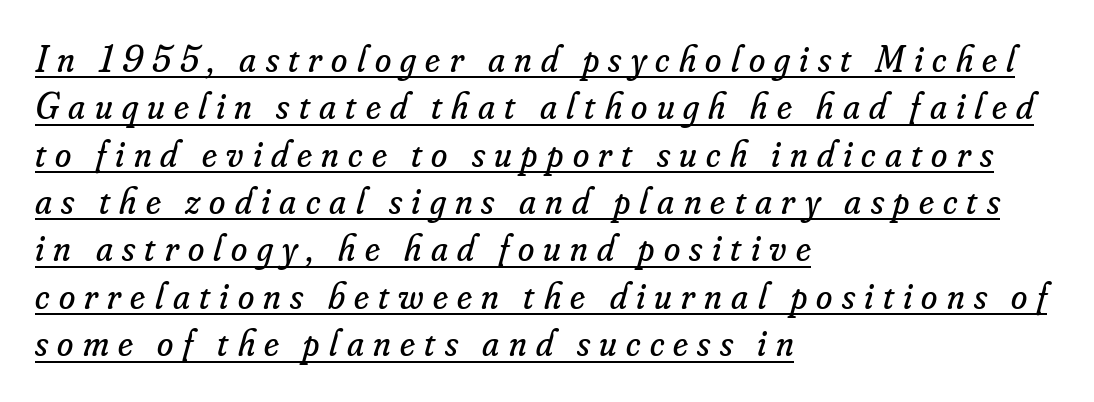
{"serif": "yes", "italic": "yes", "lean": "right", "slant_degrees": 16, "bold": "no", "weight": "regular", "width": "normal", "stroke_contrast": "low", "x_height": "small", "monospaced": "no", "underline": "yes", "align": "left", "line_spacing": "normal", "line_spacing_ratio": 1.28, "letter_spacing": "wide", "letter_spacing_em": 0.25, "glyph_px": 37}
